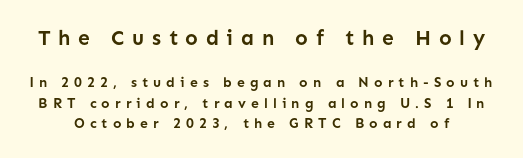
Between one letter and the next there's a generous, obvious gap. Stroke thickness is high; the sample reads as a true bold. Compare the two chunks: the upper has the greater cap height. The axis of the letterforms is exactly vertical. Leading: standard. Glance below the letters and you will spot only blank space.
